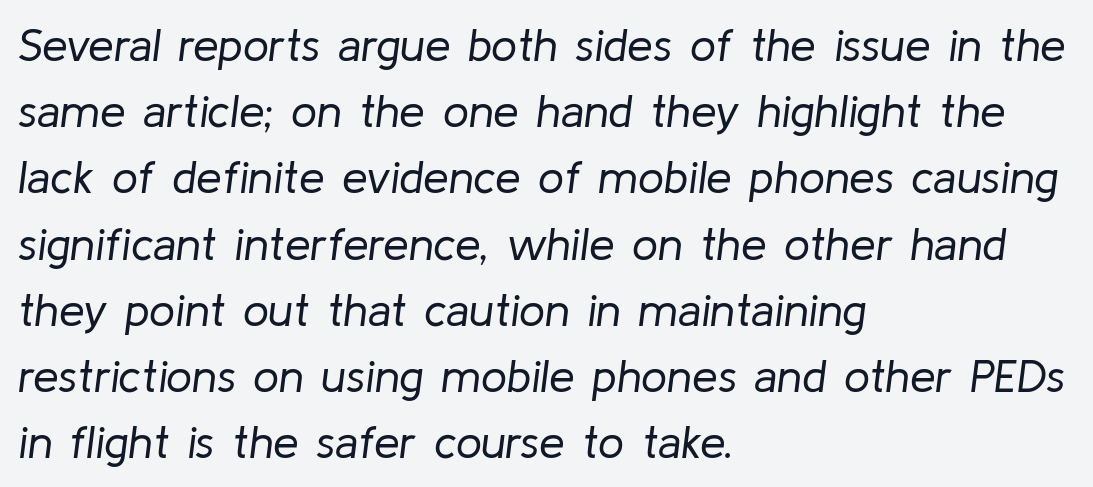
{"italic": "yes", "lean": "right", "slant_degrees": 8, "bold": "no", "weight": "regular", "width": "normal", "stroke_contrast": "low", "x_height": "medium", "monospaced": "no", "underline": "no", "align": "left", "line_spacing": "normal", "line_spacing_ratio": 1.44, "letter_spacing": "normal", "letter_spacing_em": 0.0, "glyph_px": 46}
